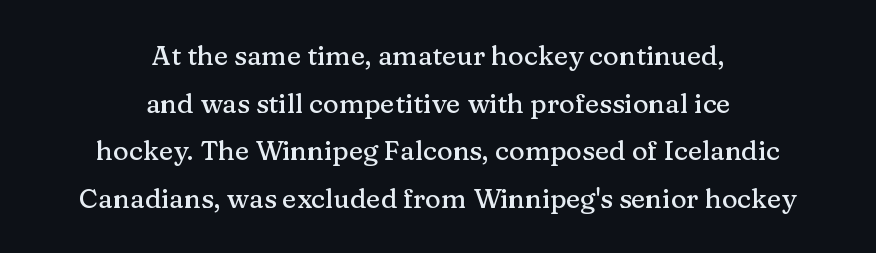
The string is rendered with underlining switched off. No italicization has been applied; the sample stays upright. Compared with typical body copy, the letter spacing here is the same. These lines are centered, leaving both edges ragged.
